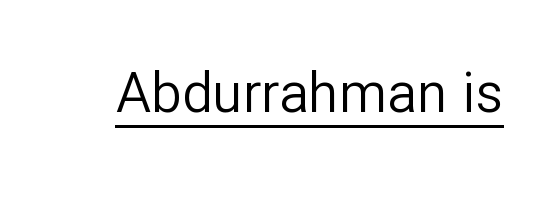
Q: Is the text bold? A: No.
Q: Is the text italic (slanted)? A: No, it is upright.
Q: Is the typeface a serif or a sans-serif typeface? A: Sans-serif.
Q: Is the text underlined? A: Yes.
Q: Is the spacing between letters normal or unusually wide? A: Normal.
Q: Width (condensed, normal, or wide)? A: Normal.
Q: Stroke contrast? A: Low.
Q: x-height? A: Medium.
Q: Monospaced? A: No.
